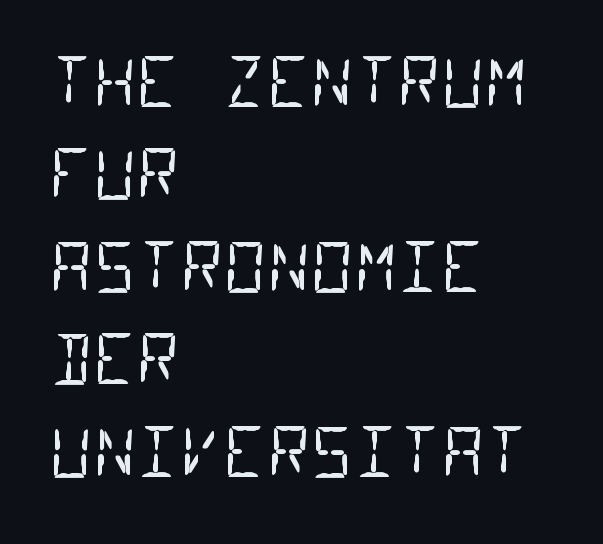
{"serif": "no", "bold": "no", "weight": "regular", "width": "condensed", "stroke_contrast": "low", "x_height": "large", "monospaced": "yes", "underline": "no", "align": "left", "line_spacing": "normal", "line_spacing_ratio": 1.38, "letter_spacing": "normal", "letter_spacing_em": 0.0, "glyph_px": 67}
